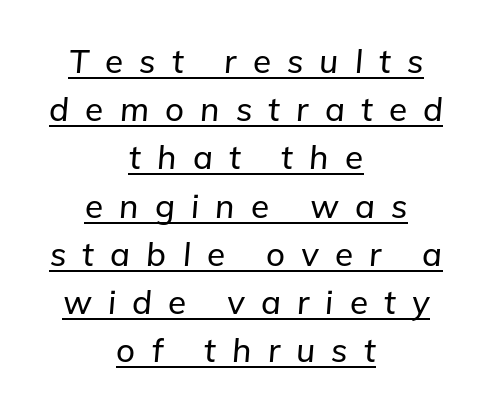
{"italic": "yes", "lean": "right", "slant_degrees": 5, "width": "normal", "stroke_contrast": "low", "x_height": "medium", "monospaced": "no", "underline": "yes", "align": "center", "line_spacing": "normal", "line_spacing_ratio": 1.46, "letter_spacing": "wide", "letter_spacing_em": 0.49, "glyph_px": 33}
